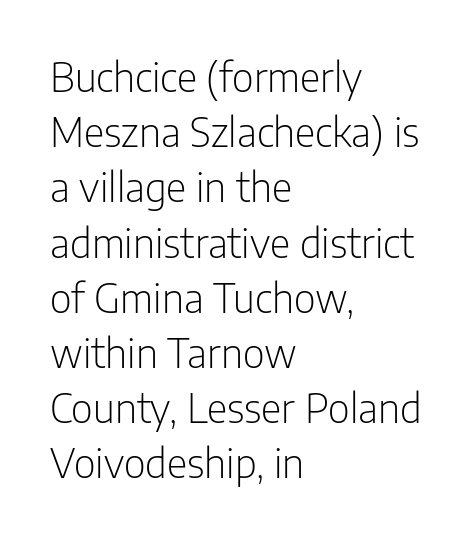
The image shows 40 px light, condensed sans-serif type, upright; set left-aligned, normal line spacing (1.38x), normal letter spacing, not underlined; low stroke contrast and a medium x-height.
